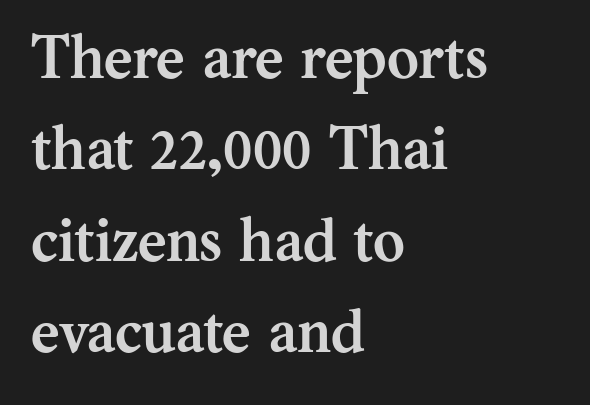
The image shows 61 px semibold serif type, upright; set left-aligned, normal line spacing (1.5x), normal letter spacing, not underlined; medium stroke contrast and a medium x-height.
